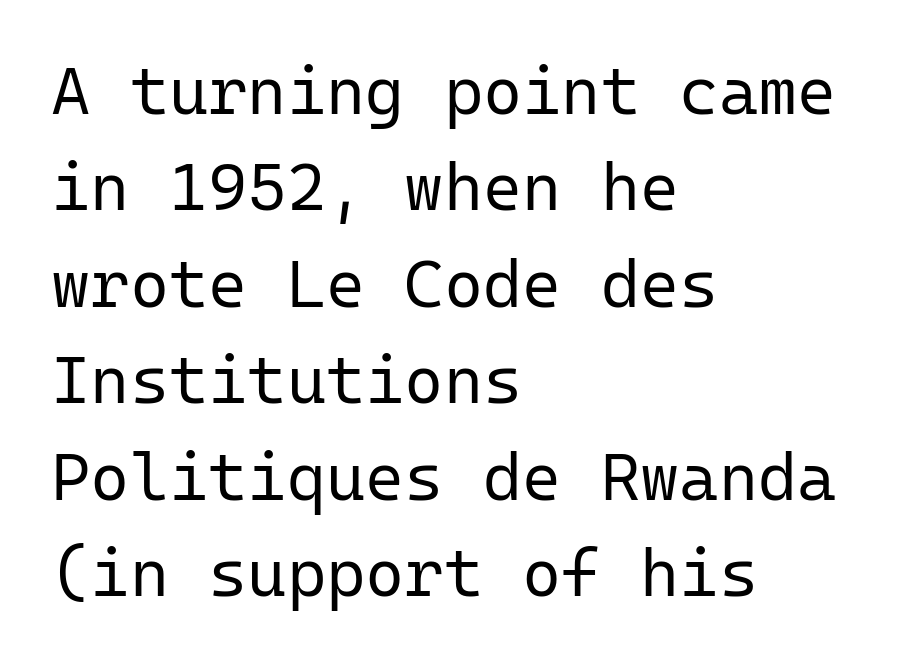
The image shows 67 px regular-weight sans-serif type, upright, monospaced; set left-aligned, normal line spacing (1.44x), normal letter spacing, not underlined; low stroke contrast and a medium x-height.
